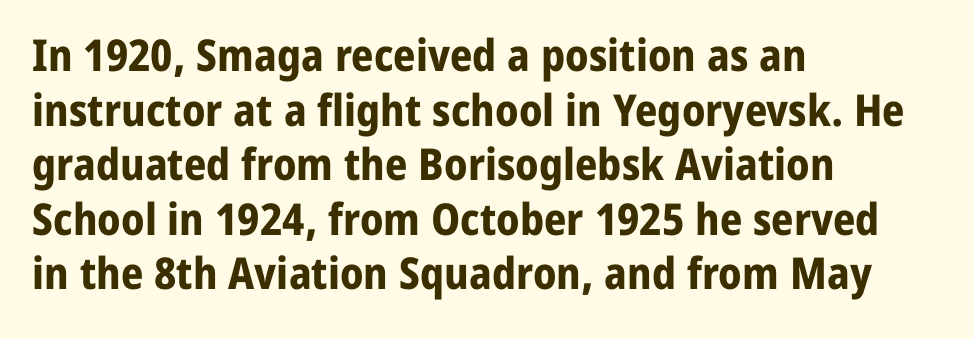
The image shows 44 px bold sans-serif type, upright; set left-aligned, line spacing 1.24x, normal letter spacing, not underlined; low stroke contrast and a medium x-height.
